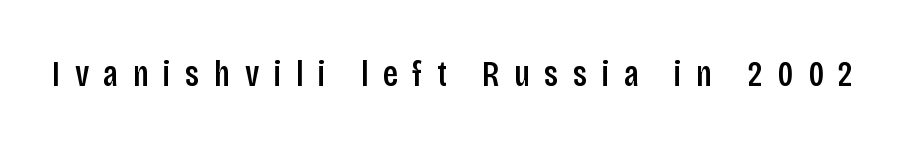
{"serif": "no", "italic": "no", "width": "condensed", "stroke_contrast": "low", "x_height": "large", "monospaced": "no", "underline": "no", "letter_spacing": "wide", "letter_spacing_em": 0.4, "glyph_px": 36}
